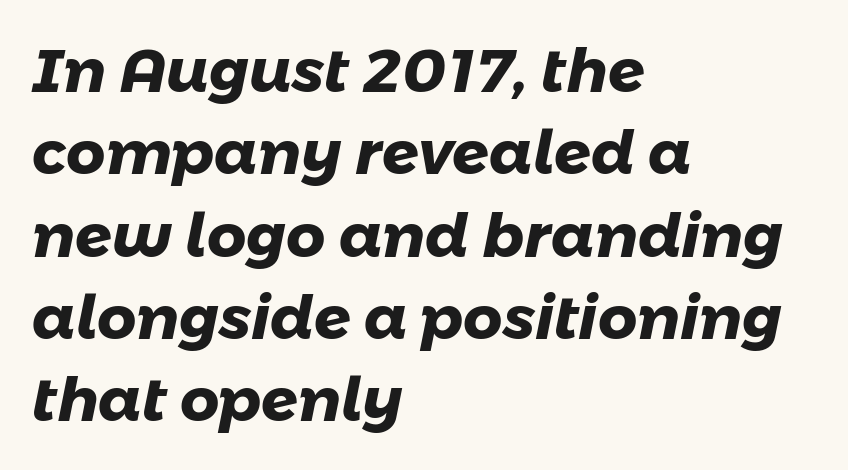
Check where the strokes stop: nothing finishes them off — pure sans. Leading matches the norm, producing a regular column. Words appear dense and cohesive because spacing is normal. Is this a fixed-width face? No — the glyphs have proportional, varying widths. Each glyph is drawn with heavy, bold strokes. Alignment: flush left.
